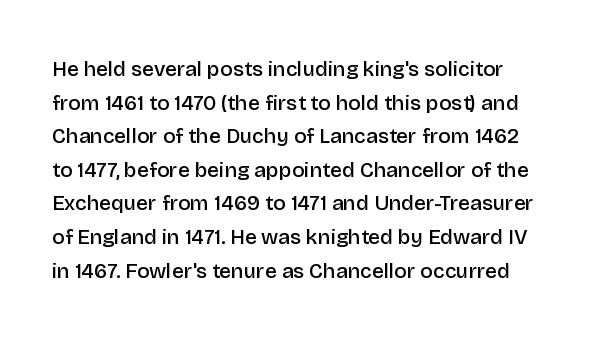
Here the glyphs are tracked normally, forming tight word shapes. As a designer I'd log this as weight 600, semibold. The specimen reads as upright at a glance. The passage shown stacks its lines at a standard gap. Descenders are the only things crossing below the line.
